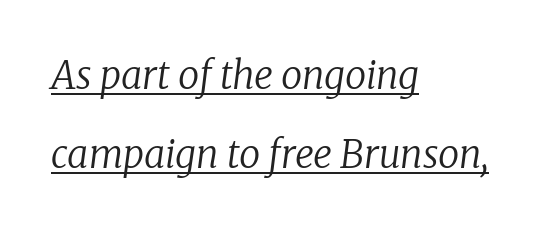
{"serif": "yes", "italic": "yes", "lean": "right", "slant_degrees": 8, "bold": "no", "weight": "regular", "width": "normal", "stroke_contrast": "low", "x_height": "medium", "monospaced": "no", "underline": "yes", "align": "left", "line_spacing": "loose", "line_spacing_ratio": 2.07, "letter_spacing": "normal", "letter_spacing_em": 0.0, "glyph_px": 38}
